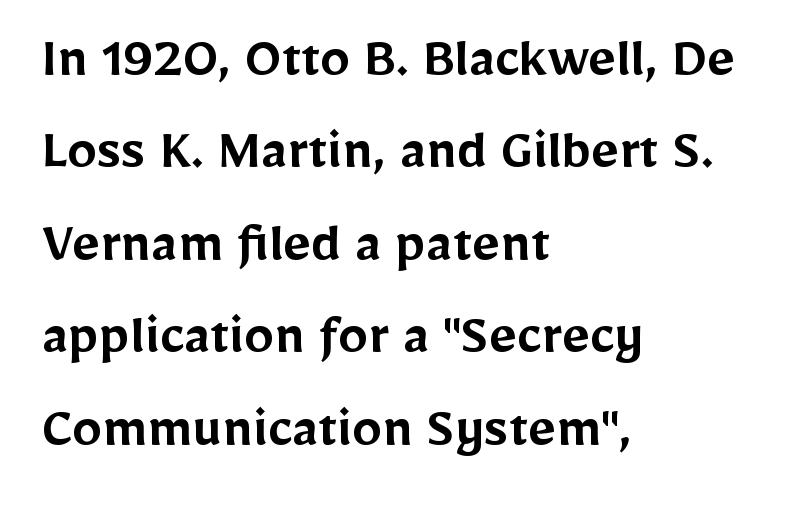
The image shows 60 px semibold sans-serif type, upright; set left-aligned, normal line spacing (1.54x), normal letter spacing, not underlined; low stroke contrast and a medium x-height.
